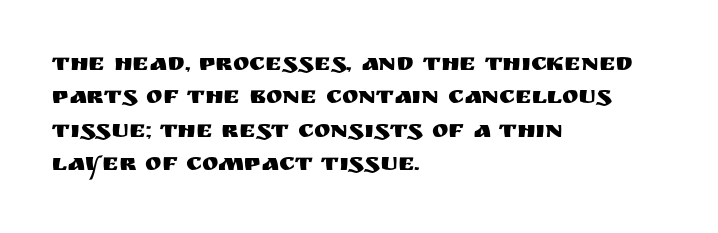
{"italic": "no", "underline": "no", "align": "left", "line_spacing": "normal", "line_spacing_ratio": 1.34, "letter_spacing": "normal", "letter_spacing_em": 0.0, "glyph_px": 25}
